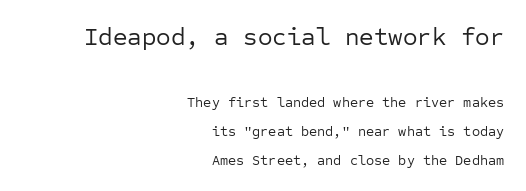
Q: Is the text bold? A: No.
Q: Is the text italic (slanted)? A: No, it is upright.
Q: Is the text underlined? A: No.
Q: How is the paragraph aligned? A: Right-aligned.
Q: Is the spacing between letters normal or unusually wide? A: Normal.
Q: Is the spacing between lines tight, normal or loose? A: Loose.
Q: Which block of text is set in a larger size, the first (top) or the second (bottom)? A: The first (top) one.
